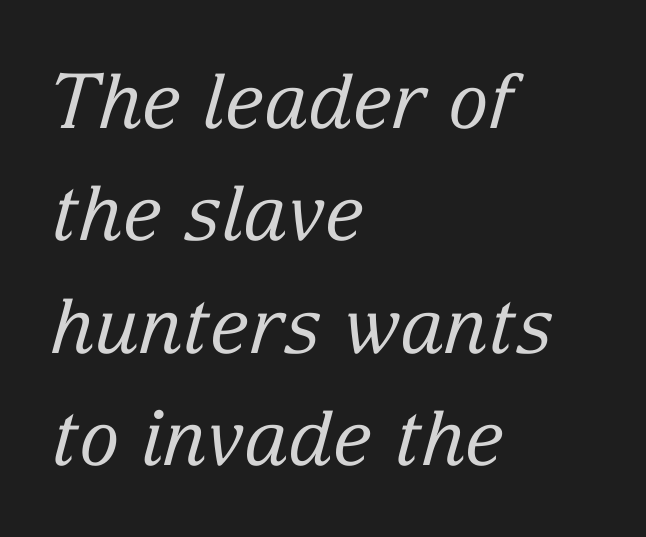
Think of a printed novel: that variable character pitch is what you see here. Stroke thickness stays within the range of a standard reading face or lighter. Underline: absent. Each new line begins a customary step beneath the previous one. Does the copy run flush right? No — it runs flush left.
